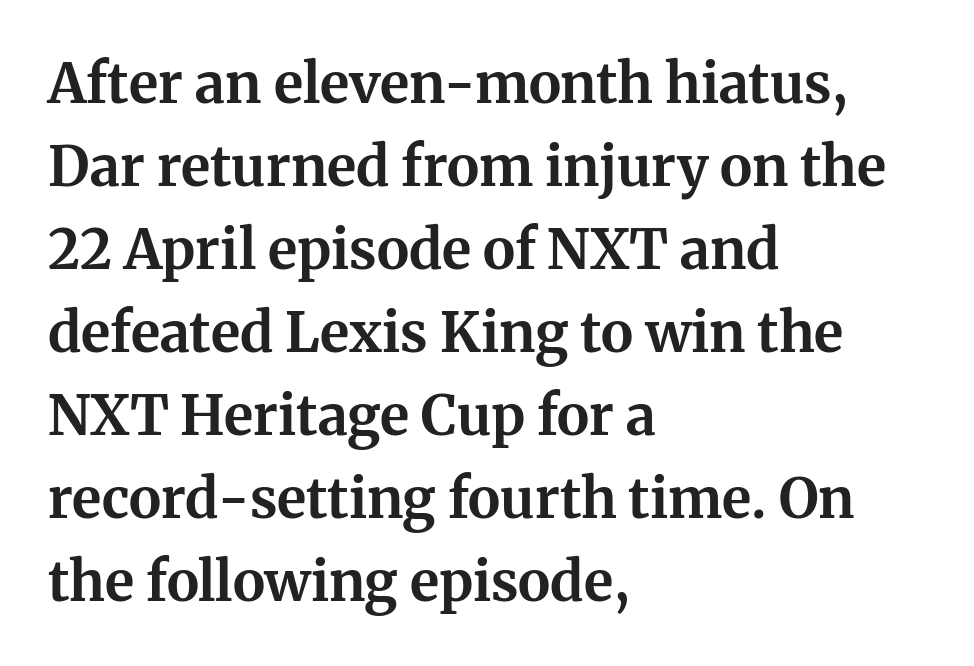
Does the type have serifs? Yes, each stem ends in a small foot. Nothing unusual about the tracking: characters are spaced as the font intends. No word sits above an underline. Evenly set lines give the paragraph a standard silhouette. Tall strokes in this sample are plumb rather than angled. Is the type bold? Yes — the strokes are clearly thick and heavy.
